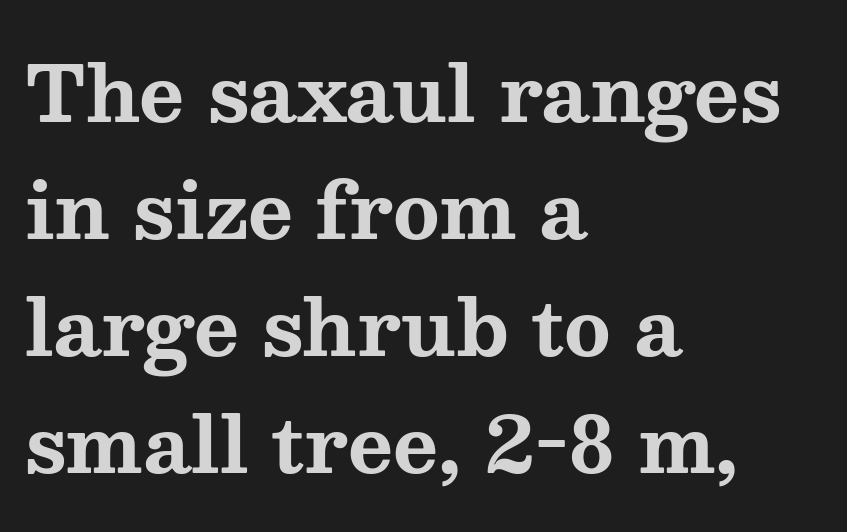
Only glyphs here, with clear space below each row. Proportional: the letters do not fall into vertical columns. Heft: maximum for text — a bold. Successive baselines arrive at the customary interval. The passage shown is typeset with a serif family.
